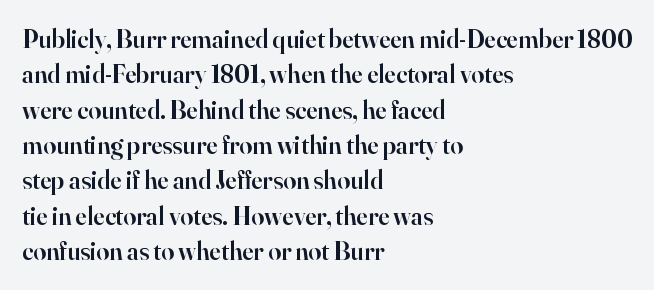
{"italic": "no", "bold": "semi", "underline": "no", "align": "left", "line_spacing": "normal", "line_spacing_ratio": 1.36, "letter_spacing": "normal", "letter_spacing_em": 0.0, "glyph_px": 26}
